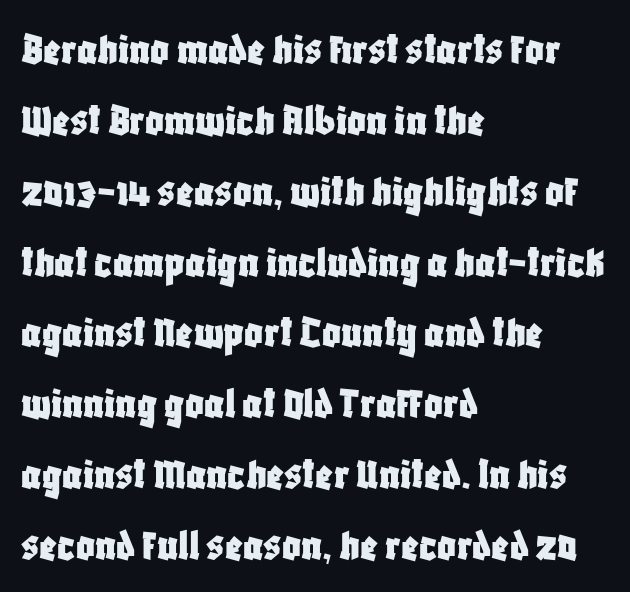
Typeset ragged right — the left edge is the straight one. Unlike italic type, these characters show no tilt at all. Proportional: the letters do not fall into vertical columns. Quick note: interline space is typical.
